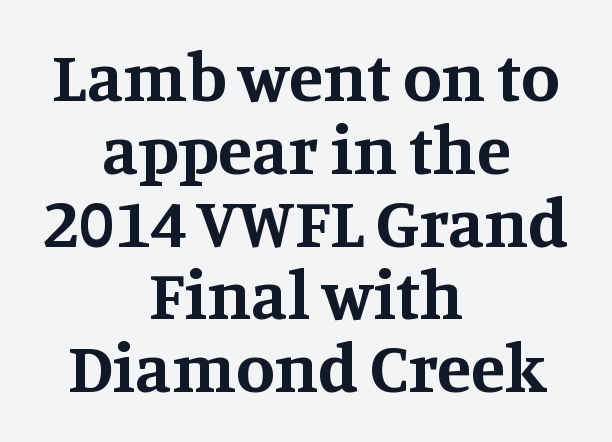
{"serif": "yes", "italic": "no", "bold": "yes", "weight": "bold", "width": "normal", "stroke_contrast": "medium", "x_height": "large", "monospaced": "no", "underline": "no", "align": "center", "line_spacing": "tight", "line_spacing_ratio": 1.04, "letter_spacing": "normal", "letter_spacing_em": 0.0, "glyph_px": 70}
